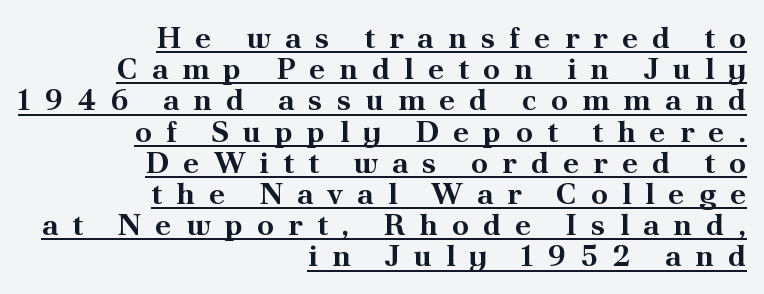
Q: Is the text bold? A: Yes.
Q: Is the text italic (slanted)? A: No, it is upright.
Q: Is the typeface a serif or a sans-serif typeface? A: Serif.
Q: Is the text underlined? A: Yes.
Q: How is the paragraph aligned? A: Right-aligned.
Q: Is the spacing between letters normal or unusually wide? A: Unusually wide.
Q: Is the spacing between lines tight, normal or loose? A: Tight.
Q: Width (condensed, normal, or wide)? A: Normal.
Q: Stroke contrast? A: Medium.
Q: x-height? A: Small.
Q: Monospaced? A: No.
